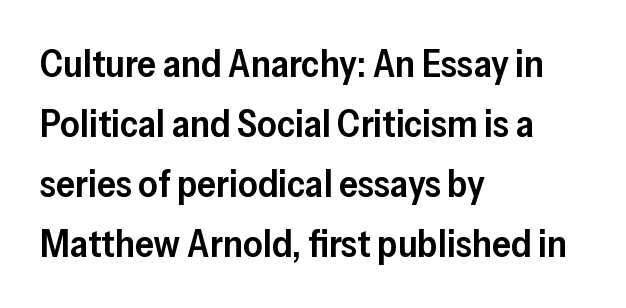
The type sits square on the baseline with zero lean. No word sits above an underline. To sum up the face: it is a sans, with no serifs. Stems and bowls a touch heavier than normal — semibold. Looks like regular typesetting: each glyph gets only the width it needs. The line-height multiplier appears to be the usual default.
